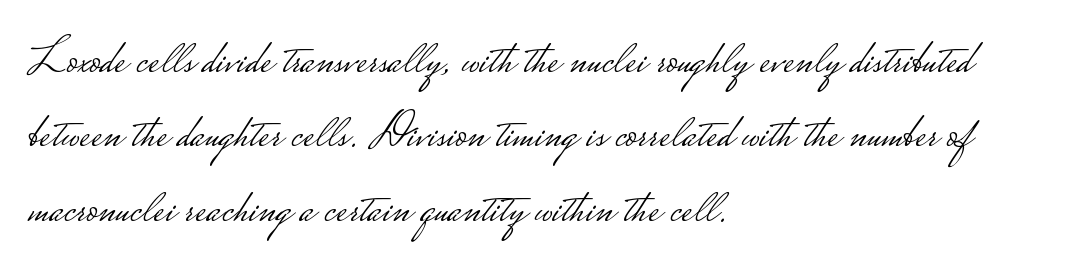
{"serif": "no", "bold": "no", "weight": "light", "width": "wide", "stroke_contrast": "low", "monospaced": "no", "underline": "no", "align": "left", "line_spacing": "normal", "line_spacing_ratio": 1.55, "letter_spacing": "normal", "letter_spacing_em": 0.0, "glyph_px": 48}
